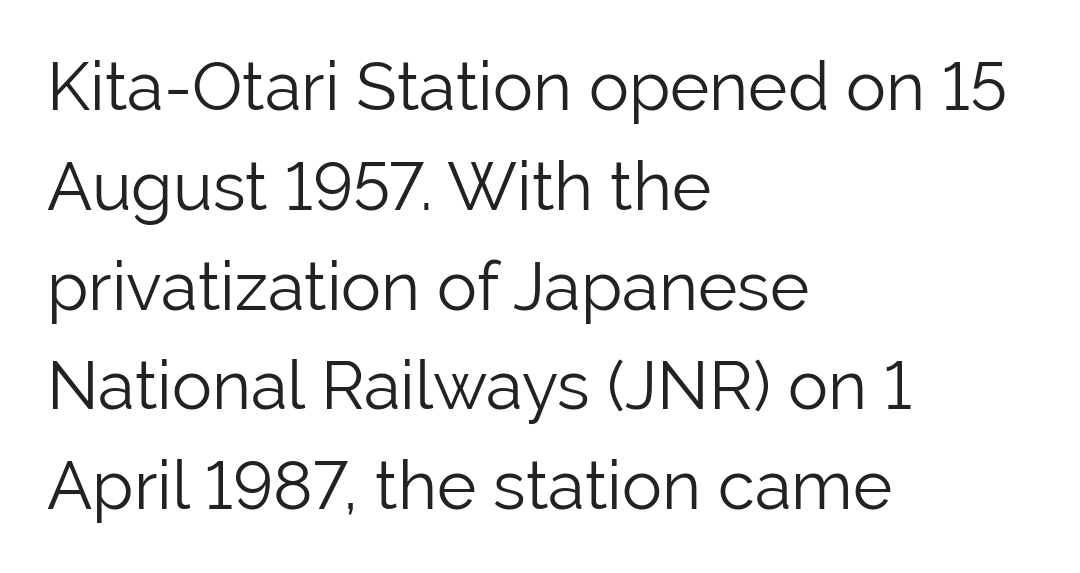
Q: Is the text bold? A: No.
Q: Is the text italic (slanted)? A: No, it is upright.
Q: Is the typeface a serif or a sans-serif typeface? A: Sans-serif.
Q: Is the text underlined? A: No.
Q: How is the paragraph aligned? A: Left-aligned.
Q: Is the spacing between letters normal or unusually wide? A: Normal.
Q: Is the spacing between lines tight, normal or loose? A: Normal.
Q: Width (condensed, normal, or wide)? A: Normal.
Q: Stroke contrast? A: Low.
Q: x-height? A: Medium.
Q: Monospaced? A: No.
